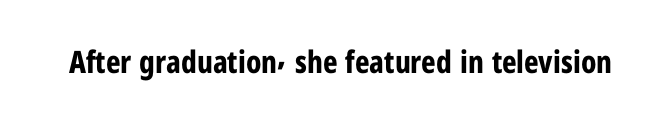
{"serif": "no", "italic": "no", "bold": "yes", "weight": "bold", "width": "condensed", "stroke_contrast": "low", "x_height": "medium", "monospaced": "no", "underline": "no", "letter_spacing": "normal", "letter_spacing_em": 0.0, "glyph_px": 31}
